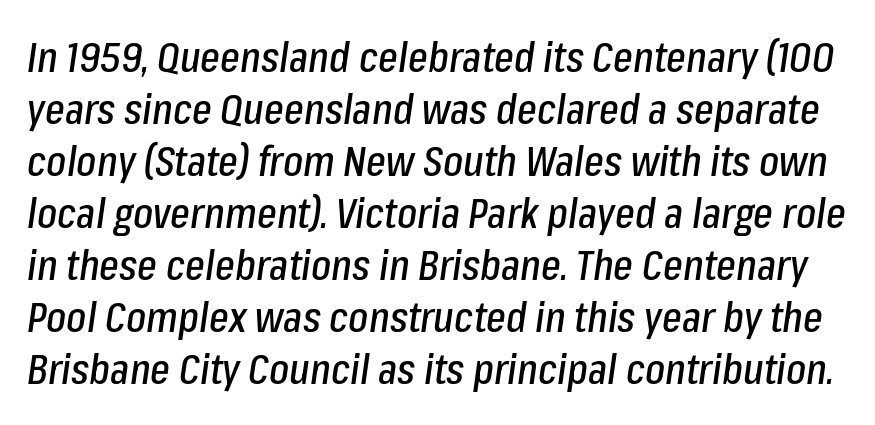
Q: Is the text italic (slanted)? A: Yes, it leans right by about 8 degrees.
Q: Is the text underlined? A: No.
Q: Is the spacing between letters normal or unusually wide? A: Normal.
Q: Width (condensed, normal, or wide)? A: Condensed.
Q: Stroke contrast? A: Low.
Q: x-height? A: Medium.
Q: Monospaced? A: No.
